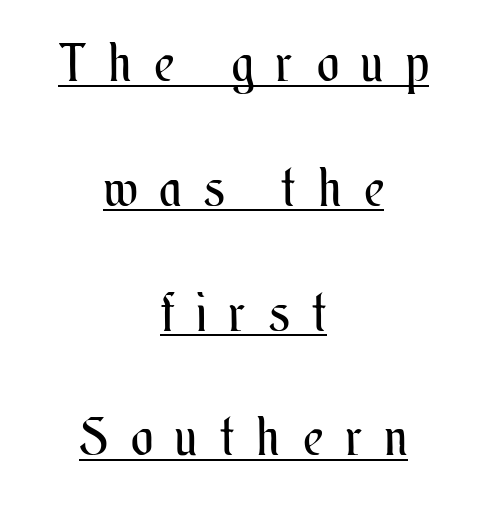
Caption: face not bold, strokes unweighted. Quick note: underline on. The typography opts for an upright posture over an oblique one. The paragraph shown floats in the horizontal middle.
